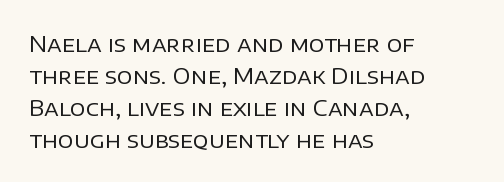
This sample uses an upright cut, with every glyph sitting square on the baseline. Check the space under the baseline: it is left empty. These lines are set flush left with a ragged right edge. Weight: not bold — regular or lighter.
